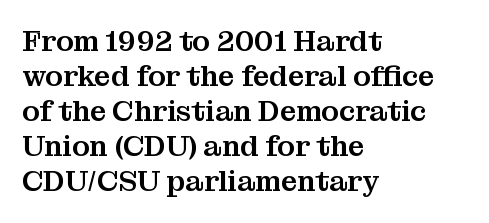
{"serif": "yes", "italic": "no", "width": "normal", "stroke_contrast": "medium", "x_height": "medium", "monospaced": "no", "underline": "no", "align": "left", "line_spacing_ratio": 1.21, "letter_spacing": "normal", "letter_spacing_em": 0.0, "glyph_px": 29}
